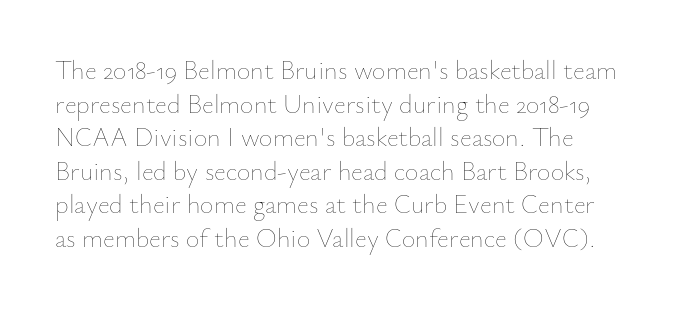
The image shows 26 px text type, upright; set normal line spacing (1.29x), normal letter spacing, not underlined.
